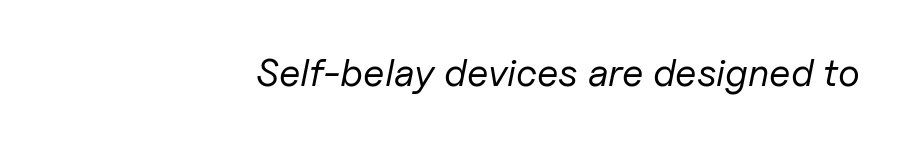
Is this a fixed-width face? No — the glyphs have proportional, varying widths. The whole block is typeset with a tilt. How are the letters spaced? Ordinarily, with no added tracking. Check the space under the baseline: it is left empty. Stroke mass is kept to a normal reading level or below. The ragged edge is on the left, which tells us the setting is flush right.
